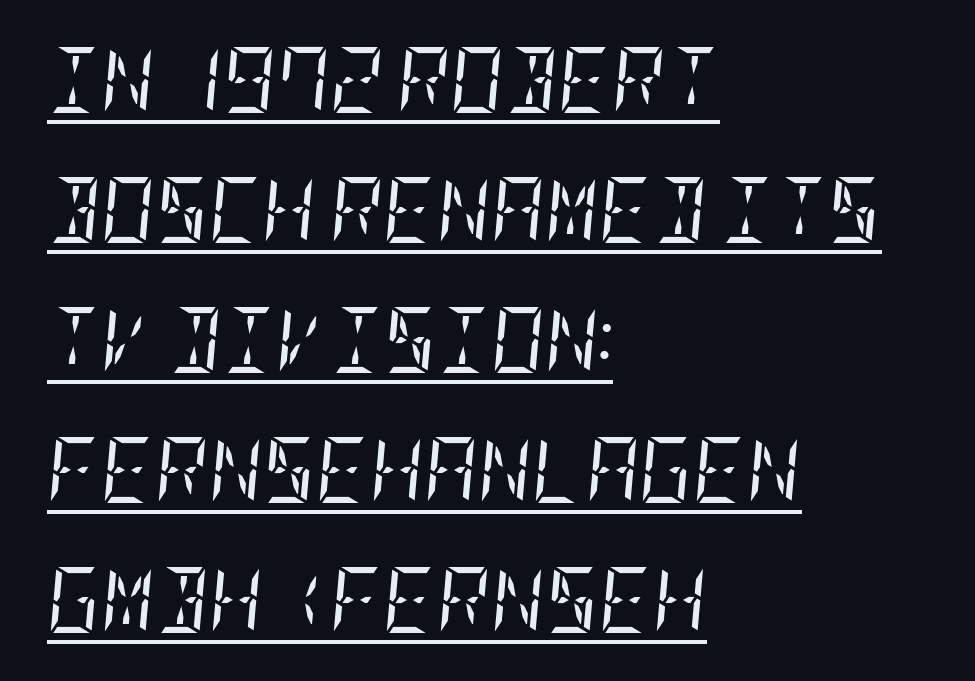
This rendering employs a face with finishing strokes, i.e., a serif. The vertical gap from one line to the next is large. In CSS terms this would be text-align: left. The text carries the slant typical of an italic or oblique font. These lines keep a tight, regular rhythm from letter to letter.
